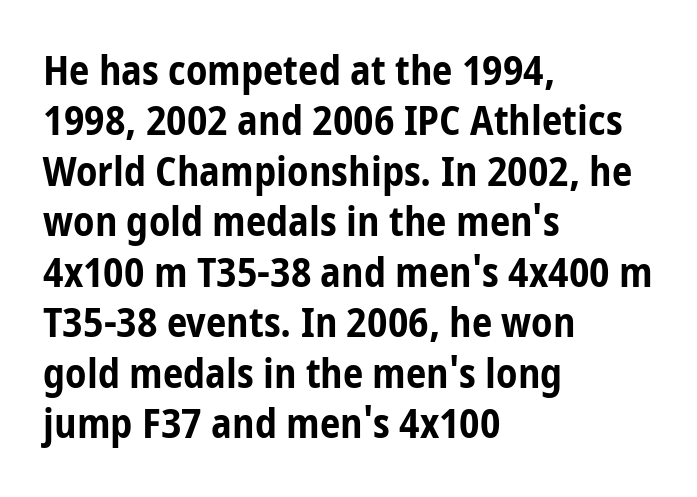
Q: Is the text bold? A: Yes.
Q: Is the text italic (slanted)? A: No, it is upright.
Q: Is the typeface a serif or a sans-serif typeface? A: Sans-serif.
Q: Is the text underlined? A: No.
Q: How is the paragraph aligned? A: Left-aligned.
Q: Is the spacing between letters normal or unusually wide? A: Normal.
Q: Width (condensed, normal, or wide)? A: Condensed.
Q: Stroke contrast? A: Low.
Q: x-height? A: Medium.
Q: Monospaced? A: No.
